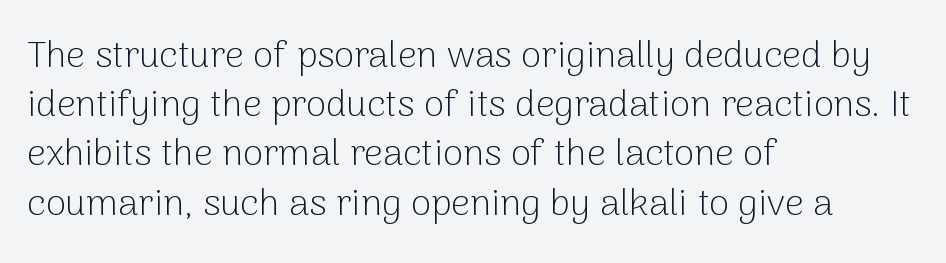
Q: Is the text bold? A: No.
Q: Is the text italic (slanted)? A: No, it is upright.
Q: Is the typeface a serif or a sans-serif typeface? A: Sans-serif.
Q: Is the text underlined? A: No.
Q: How is the paragraph aligned? A: Left-aligned.
Q: Is the spacing between letters normal or unusually wide? A: Normal.
Q: Is the spacing between lines tight, normal or loose? A: Normal.
Q: Width (condensed, normal, or wide)? A: Normal.
Q: Stroke contrast? A: Low.
Q: x-height? A: Medium.
Q: Monospaced? A: No.
